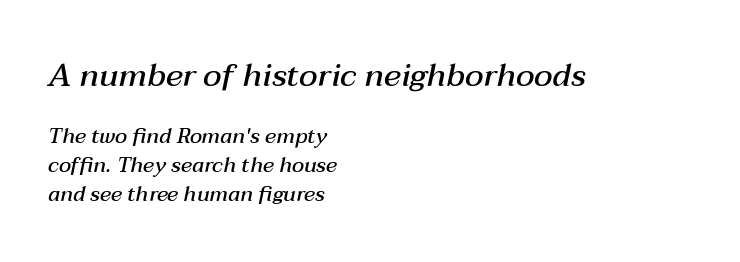
The image shows 32 px semibold type, italic (leaning right); set left-aligned, normal line spacing (1.39x), normal letter spacing, not underlined; the first (top) block is 1.52x larger; medium stroke contrast and a medium x-height.
